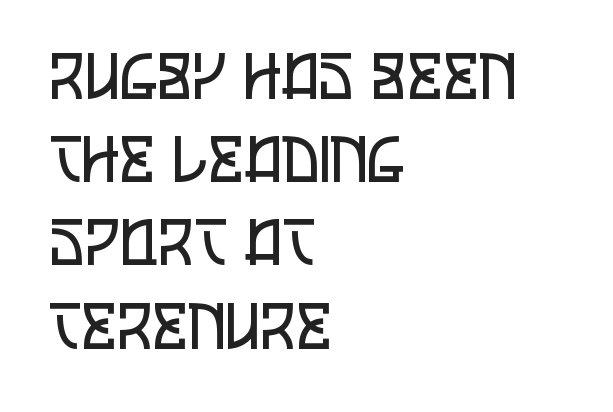
Q: Is the text bold? A: No.
Q: Is the text italic (slanted)? A: No, it is upright.
Q: Is the typeface a serif or a sans-serif typeface? A: Sans-serif.
Q: Is the text underlined? A: No.
Q: How is the paragraph aligned? A: Left-aligned.
Q: Is the spacing between letters normal or unusually wide? A: Normal.
Q: Is the spacing between lines tight, normal or loose? A: Normal.
Q: Width (condensed, normal, or wide)? A: Condensed.
Q: Stroke contrast? A: Low.
Q: x-height? A: Large.
Q: Monospaced? A: No.
